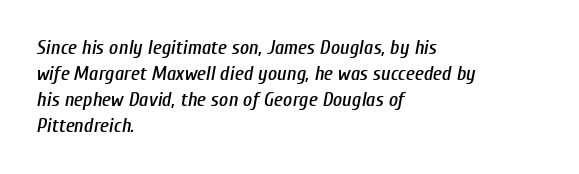
Honestly, the row spacing looks completely unremarkable. Glyph-to-glyph distance matches everyday printed text. If you drew a ruler down the left edge, every line would touch it. When letters slant like this, we call the style italic. The strip under each line holds only bare page.
